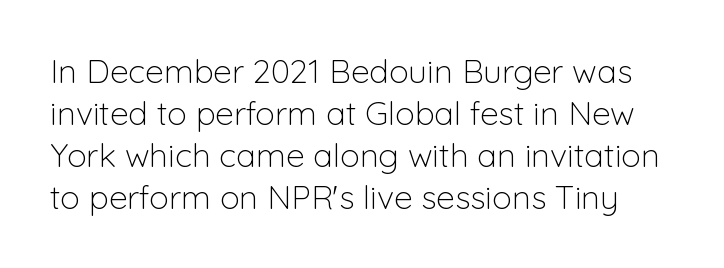
{"serif": "no", "italic": "no", "bold": "no", "weight": "light", "width": "normal", "stroke_contrast": "low", "x_height": "medium", "monospaced": "no", "underline": "no", "line_spacing": "normal", "line_spacing_ratio": 1.27, "letter_spacing": "normal", "letter_spacing_em": 0.0, "glyph_px": 33}
